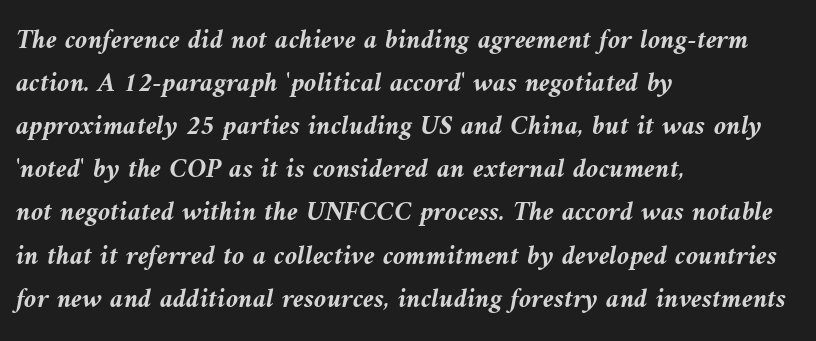
Casual observation: everything's shoved over to the left. Letters rest on an invisible, unmarked baseline. Compared with typical body copy, the letter spacing here is the same. You can tell it's italic because the verticals aren't actually vertical. A typesetter would call this proportional, since set widths differ per character. This sample keeps an unexceptional amount of space between lines.
